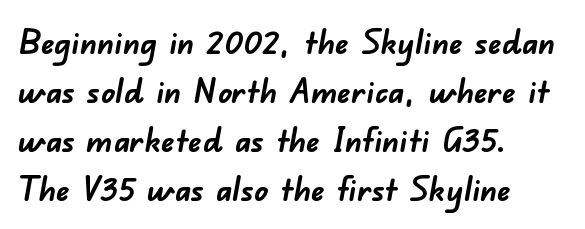
The passage shown is typed in a proportional face where columns would drift. This rendering leaves character spacing at its baseline value. Each new line begins a customary step beneath the previous one. The text block is weighted toward the left margin, trailing off unevenly rightward. No word sits above an underline. What kind of face is this? One without serifs — a sans.
